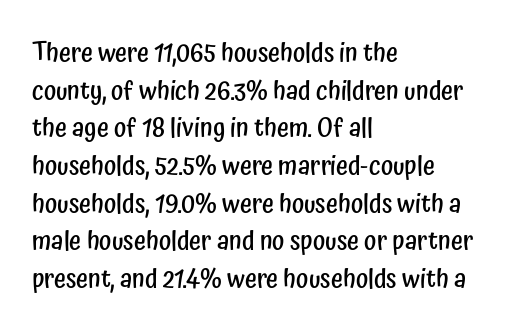
Reading down the column, the eye jumps a familiar distance to each next line. How are the letters spaced? Ordinarily, with no added tracking. The text block is weighted toward the left margin, trailing off unevenly rightward. The letters stand upright; this is a roman face.
